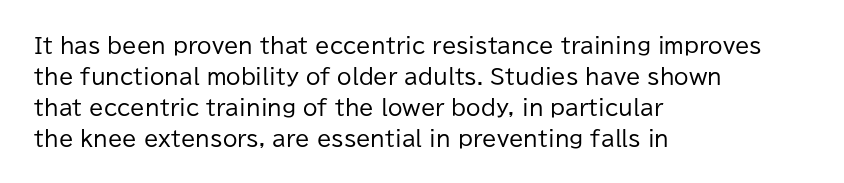
If you drew a line through each stem, it would be perfectly vertical. Leftover space on each line is placed entirely after the last word. The vertical gap from one line to the next is medium. The specimen omits any rule beneath the text block's lines.
